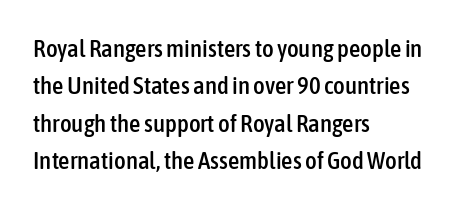
{"italic": "no", "underline": "no", "align": "left", "line_spacing": "normal", "line_spacing_ratio": 1.5, "letter_spacing": "normal", "letter_spacing_em": 0.0, "glyph_px": 25}
